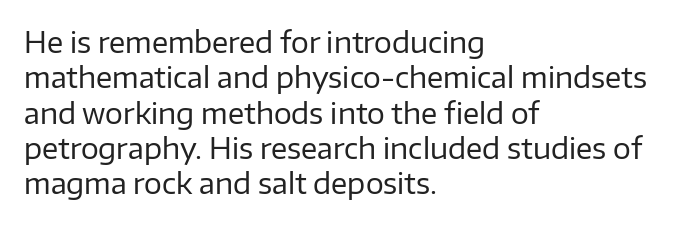
Each letter's strokes conclude bluntly, with no projecting serifs. Line starts are locked; line ends wander. This reads as an unemphasized weight, regular at the heaviest. Does extra space separate the letters? No, they use regular spacing.
